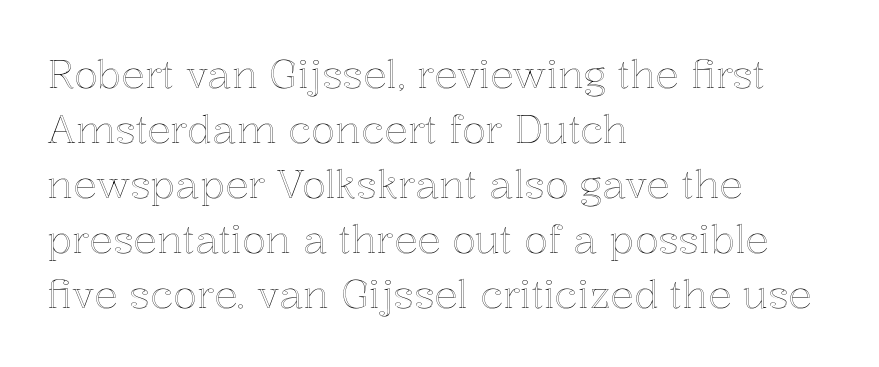
Ascenders rise straight up at ninety degrees. Line spacing here is normal. Note the varied advance widths — an 'i' is clearly narrower than an 'm'. The specimen omits any rule beneath the text block's lines. These lines stack with their left ends in a neat column.
